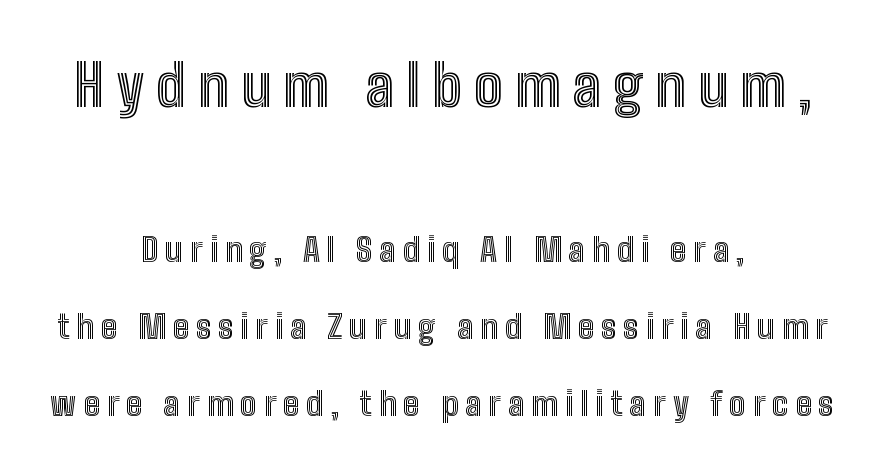
{"italic": "no", "width": "condensed", "x_height": "medium", "monospaced": "no", "underline": "no", "align": "center", "line_spacing": "loose", "line_spacing_ratio": 2.34, "letter_spacing": "wide", "letter_spacing_em": 0.21, "larger_block": "first", "size_ratio": 1.73, "glyph_px": 57}
